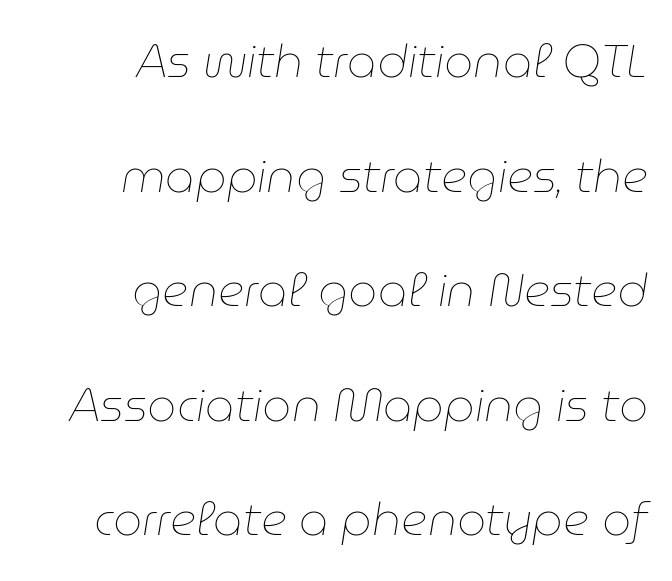
Q: Is the text bold? A: No.
Q: Is the text italic (slanted)? A: Yes, it leans right by about 9 degrees.
Q: Is the text underlined? A: No.
Q: How is the paragraph aligned? A: Right-aligned.
Q: Is the spacing between letters normal or unusually wide? A: Normal.
Q: Is the spacing between lines tight, normal or loose? A: Loose.
Q: Width (condensed, normal, or wide)? A: Normal.
Q: Stroke contrast? A: Low.
Q: x-height? A: Medium.
Q: Monospaced? A: No.
